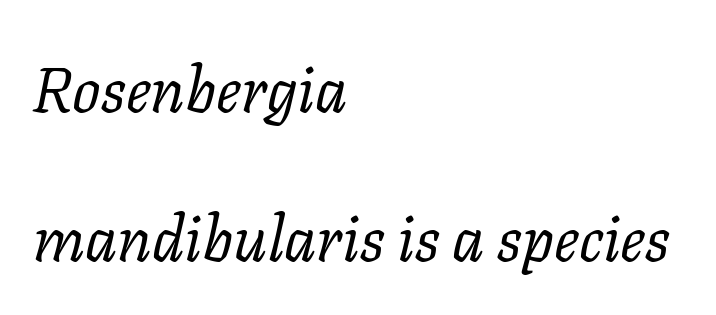
{"serif": "yes", "italic": "yes", "lean": "right", "slant_degrees": 11, "bold": "no", "weight": "regular", "width": "normal", "stroke_contrast": "low", "x_height": "medium", "monospaced": "no", "underline": "no", "align": "left", "line_spacing": "loose", "line_spacing_ratio": 2.37, "letter_spacing": "normal", "letter_spacing_em": 0.0, "glyph_px": 63}
